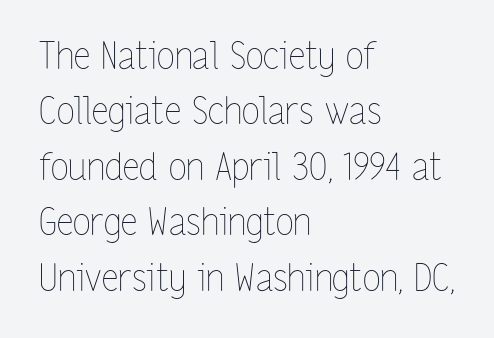
Q: Is the text bold? A: No.
Q: Is the text italic (slanted)? A: No, it is upright.
Q: Is the text underlined? A: No.
Q: How is the paragraph aligned? A: Left-aligned.
Q: Is the spacing between letters normal or unusually wide? A: Normal.
Q: Is the spacing between lines tight, normal or loose? A: Normal.
Q: Width (condensed, normal, or wide)? A: Condensed.
Q: Stroke contrast? A: Low.
Q: x-height? A: Medium.
Q: Monospaced? A: No.
